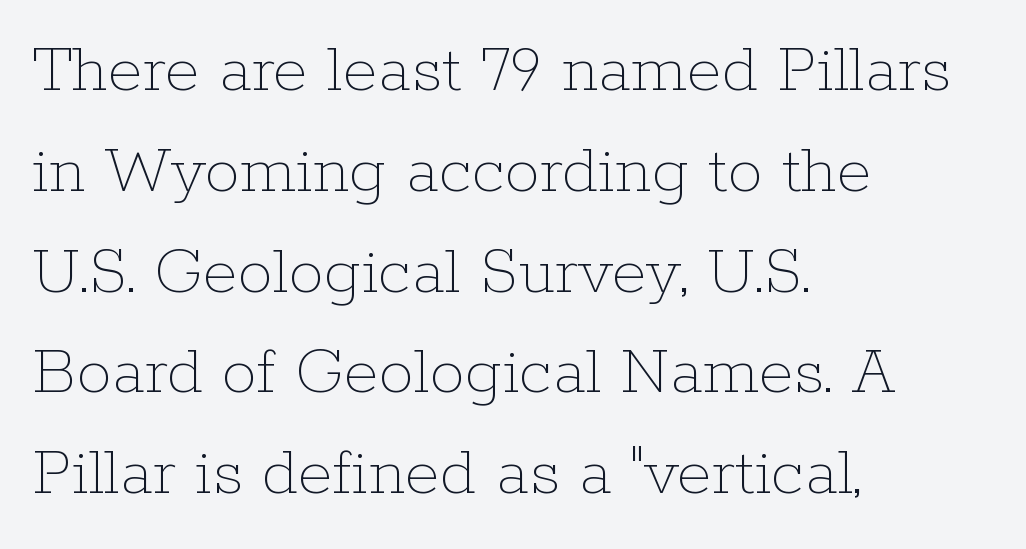
Q: Is the text bold? A: No.
Q: Is the text italic (slanted)? A: No, it is upright.
Q: Is the text underlined? A: No.
Q: How is the paragraph aligned? A: Left-aligned.
Q: Is the spacing between letters normal or unusually wide? A: Normal.
Q: Is the spacing between lines tight, normal or loose? A: Normal.
Q: Width (condensed, normal, or wide)? A: Normal.
Q: Stroke contrast? A: Low.
Q: x-height? A: Medium.
Q: Monospaced? A: No.
